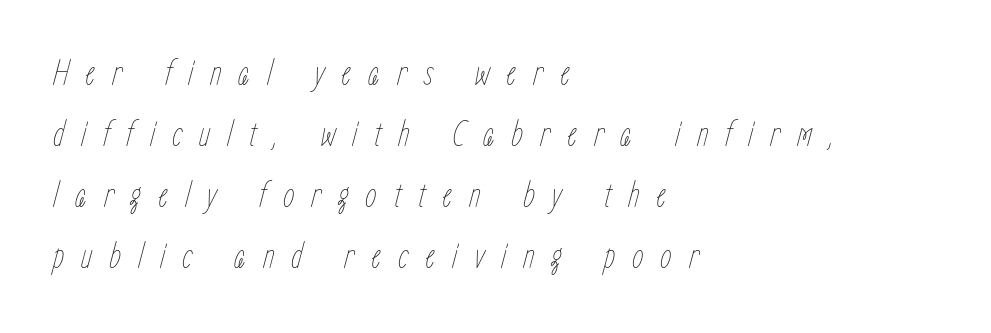
{"italic": "yes", "lean": "right", "slant_degrees": 15, "bold": "no", "weight": "thin", "width": "condensed", "stroke_contrast": "low", "x_height": "medium", "monospaced": "no", "underline": "no", "align": "left", "line_spacing": "normal", "line_spacing_ratio": 1.65, "letter_spacing": "wide", "letter_spacing_em": 0.45, "glyph_px": 37}
